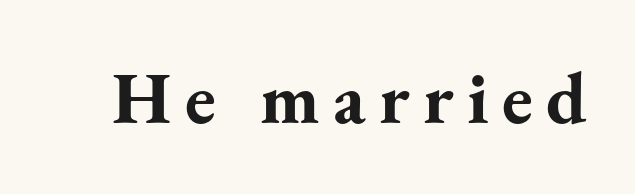
Q: Is the text bold? A: Yes.
Q: Is the text italic (slanted)? A: No, it is upright.
Q: Is the typeface a serif or a sans-serif typeface? A: Serif.
Q: Is the text underlined? A: No.
Q: Width (condensed, normal, or wide)? A: Normal.
Q: Stroke contrast? A: Medium.
Q: x-height? A: Small.
Q: Monospaced? A: No.
